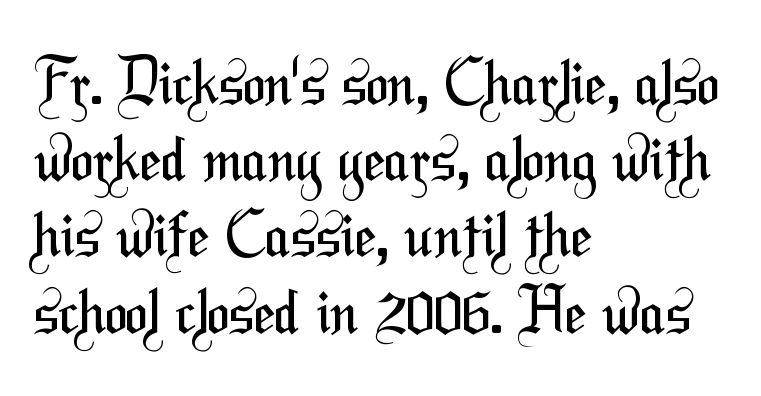
The image shows 61 px regular-weight, condensed sans-serif type; set left-aligned, normal line spacing (1.25x), normal letter spacing, not underlined; medium stroke contrast and a medium x-height.
